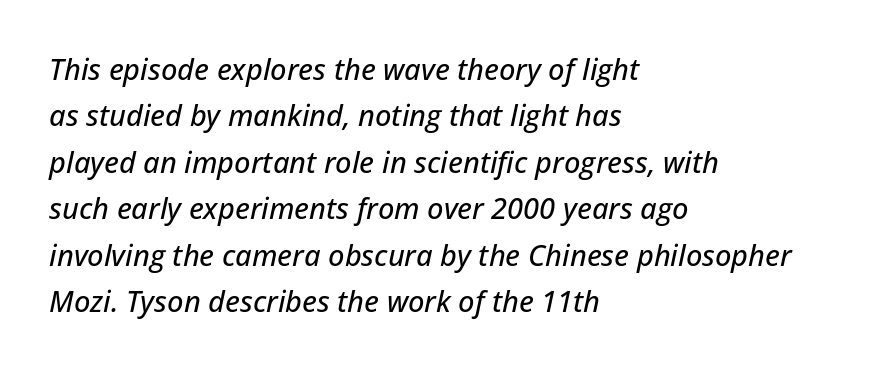
Check the space under the baseline: it is left empty. The vertical gap from one line to the next is medium. Compared with ordinary roman type, these characters are visibly tilted. The letters advance in unequal steps, a hallmark of proportional type. This sample uses plain, unmodified letter spacing. All the whitespace from short lines collects on the right.
